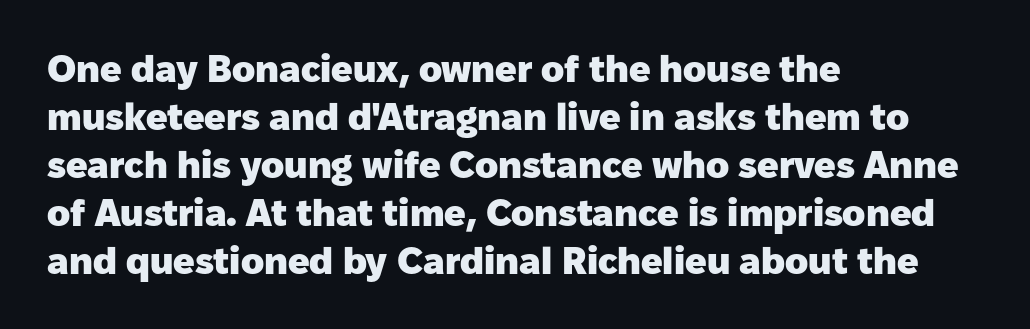
Looks like regular typesetting: each glyph gets only the width it needs. Letterform terminals end flat and unadorned throughout the passage. This sample uses an upright cut, with every glyph sitting square on the baseline. The glyphs are unaccompanied by any horizontal stroke below them.
